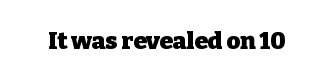
{"italic": "no", "bold": "yes", "underline": "no", "letter_spacing": "normal", "letter_spacing_em": 0.0, "glyph_px": 24}
